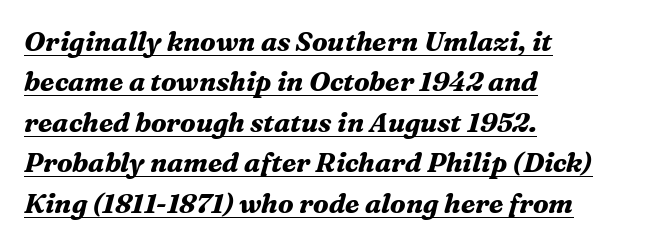
{"italic": "yes", "lean": "right", "slant_degrees": 16, "bold": "yes", "underline": "yes", "align": "left", "line_spacing": "normal", "line_spacing_ratio": 1.5, "letter_spacing": "normal", "letter_spacing_em": 0.0, "glyph_px": 27}
